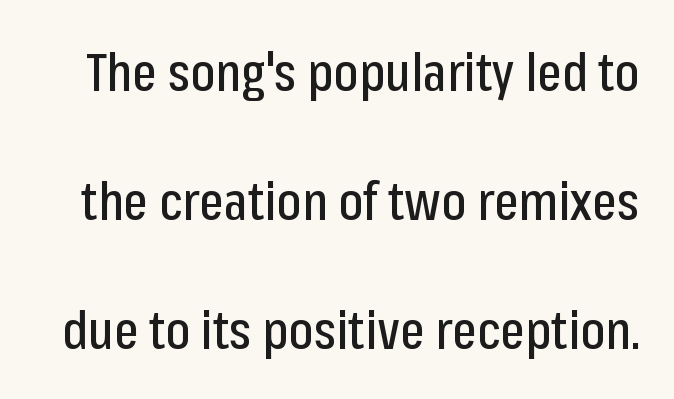
{"serif": "no", "italic": "no", "width": "condensed", "stroke_contrast": "low", "x_height": "medium", "monospaced": "no", "underline": "no", "line_spacing": "loose", "line_spacing_ratio": 2.48, "letter_spacing": "normal", "letter_spacing_em": 0.0, "glyph_px": 52}
